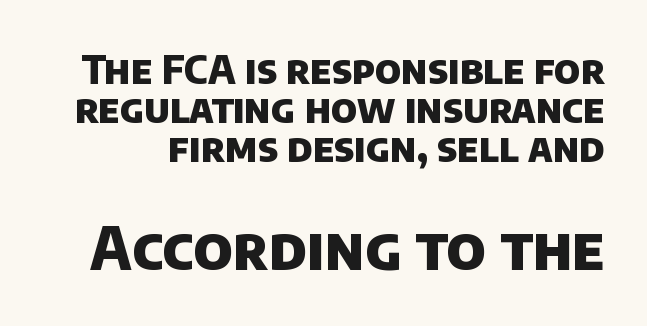
This rendering leaves character spacing at its baseline value. In terms of leading, this rendering errs on the cramped side. Spacing verdict: proportional, widths tailored to each character. Weight: bold. The emphasis by scale lands on block number two, below.
